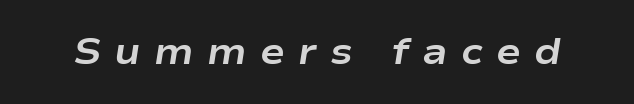
The image shows 37 px bold, wide type, italic (leaning right); set unusually wide letter spacing (+0.36 em), not underlined; low stroke contrast and a medium x-height.
